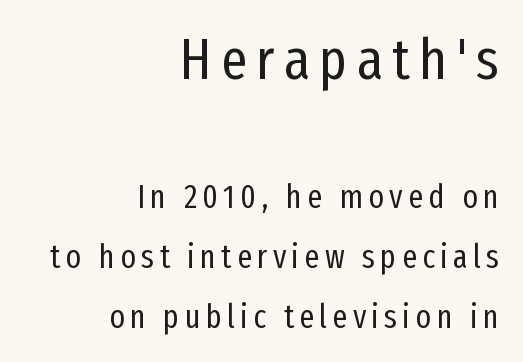
Q: Is the text bold? A: No.
Q: Is the text italic (slanted)? A: No, it is upright.
Q: Is the typeface a serif or a sans-serif typeface? A: Sans-serif.
Q: Is the text underlined? A: No.
Q: How is the paragraph aligned? A: Right-aligned.
Q: Which block of text is set in a larger size, the first (top) or the second (bottom)? A: The first (top) one.
Q: Width (condensed, normal, or wide)? A: Condensed.
Q: Stroke contrast? A: Low.
Q: x-height? A: Medium.
Q: Monospaced? A: No.
